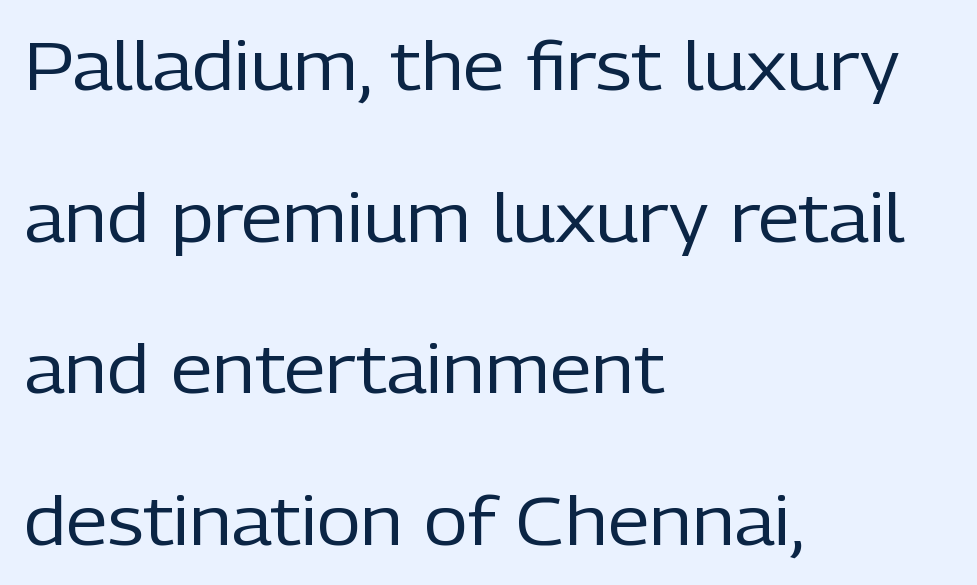
{"serif": "no", "italic": "no", "bold": "no", "weight": "regular", "width": "normal", "stroke_contrast": "low", "x_height": "medium", "monospaced": "no", "underline": "no", "align": "left", "line_spacing": "loose", "line_spacing_ratio": 2.23, "letter_spacing": "normal", "letter_spacing_em": 0.0, "glyph_px": 68}
